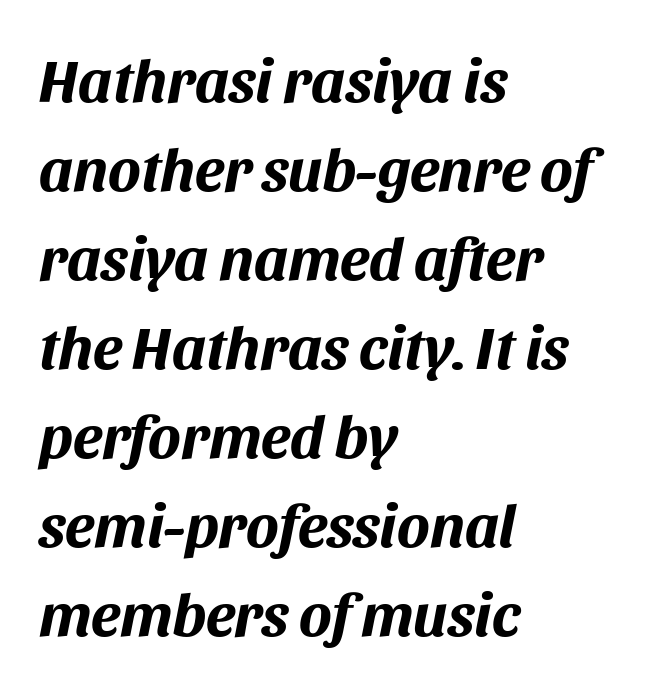
Reading down the block, your eye returns to a fixed left position each line. Successive baselines arrive at the customary interval. Plain, unruled lines of type. Glyph-to-glyph distance matches everyday printed text. Emphasis-style slanted type is in use. Typographic density is high because the face is bold.
